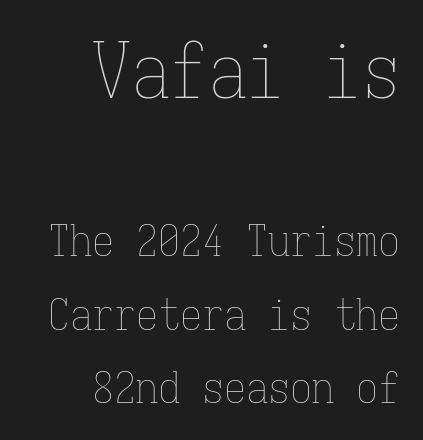
The image shows 77 px thin, condensed type, upright, monospaced; set right-aligned, normal line spacing (1.67x), normal letter spacing, not underlined; the first (top) block is 1.75x larger; low stroke contrast and a medium x-height.
